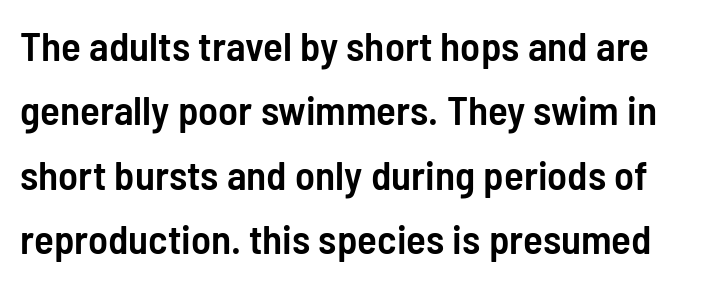
{"serif": "no", "italic": "no", "bold": "semi", "weight": "semibold", "width": "condensed", "stroke_contrast": "low", "x_height": "medium", "monospaced": "no", "underline": "no", "line_spacing": "normal", "line_spacing_ratio": 1.57, "letter_spacing": "normal", "letter_spacing_em": 0.0, "glyph_px": 41}
